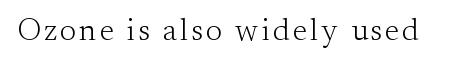
Q: Is the text bold? A: No.
Q: Is the text italic (slanted)? A: No, it is upright.
Q: Is the typeface a serif or a sans-serif typeface? A: Serif.
Q: Is the text underlined? A: No.
Q: Width (condensed, normal, or wide)? A: Normal.
Q: Stroke contrast? A: Medium.
Q: x-height? A: Small.
Q: Monospaced? A: No.
